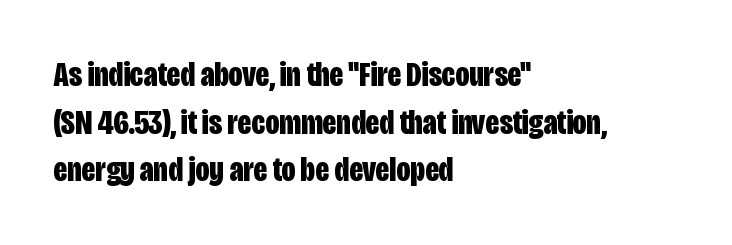
Inter-character spacing is left at the font's built-in metrics. The leading is moderate, giving the passage an even texture. Descender tails drop into unmarked territory. Posture: straight, roman, zero tilt. The glyphs in this specimen are sans serif.
